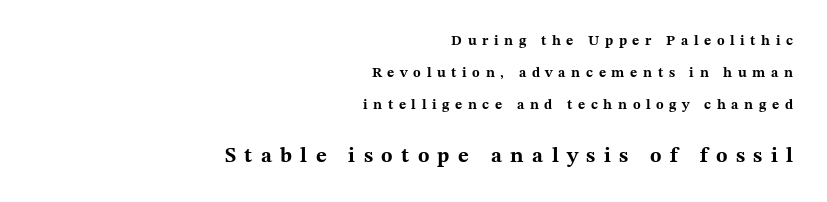
Q: Is the text bold? A: Yes.
Q: Is the text italic (slanted)? A: No, it is upright.
Q: Is the text underlined? A: No.
Q: How is the paragraph aligned? A: Right-aligned.
Q: Is the spacing between letters normal or unusually wide? A: Unusually wide.
Q: Is the spacing between lines tight, normal or loose? A: Loose.
Q: Which block of text is set in a larger size, the first (top) or the second (bottom)? A: The second (bottom) one.
